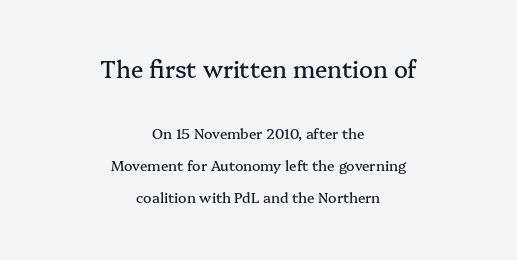
The image shows 23 px text type, upright; set centered, loose line spacing (2.29x), normal letter spacing, not underlined; the first (top) block is 1.64x larger.
